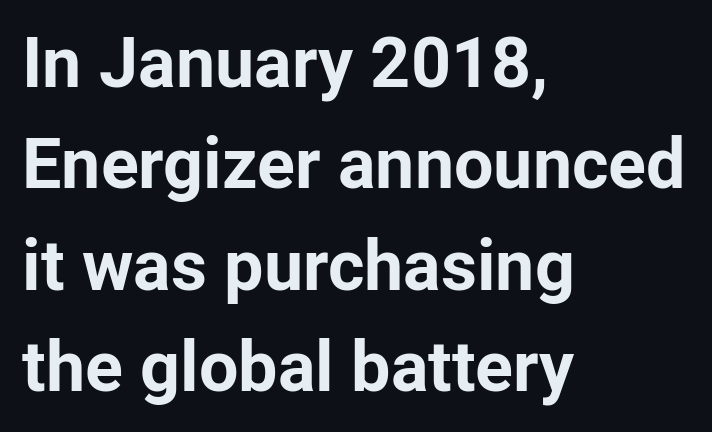
{"serif": "no", "italic": "no", "bold": "yes", "weight": "bold", "width": "normal", "stroke_contrast": "low", "x_height": "medium", "monospaced": "no", "underline": "no", "align": "left", "line_spacing": "normal", "line_spacing_ratio": 1.45, "letter_spacing": "normal", "letter_spacing_em": 0.0, "glyph_px": 70}
